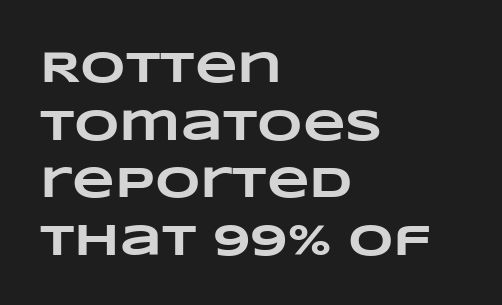
The image shows 44 px heavy, wide type; set left-aligned, normal line spacing (1.31x), normal letter spacing, not underlined; low stroke contrast and a large x-height.
